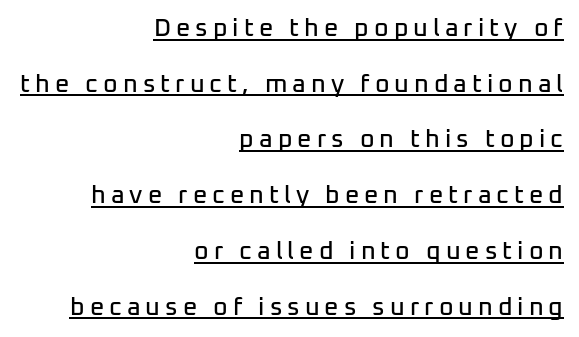
Q: Is the text italic (slanted)? A: No, it is upright.
Q: Is the text underlined? A: Yes.
Q: How is the paragraph aligned? A: Right-aligned.
Q: Is the spacing between letters normal or unusually wide? A: Unusually wide.
Q: Is the spacing between lines tight, normal or loose? A: Loose.
